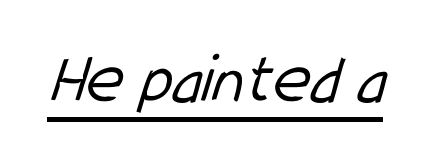
Q: Is the text bold? A: No.
Q: Is the typeface a serif or a sans-serif typeface? A: Sans-serif.
Q: Is the text underlined? A: Yes.
Q: Is the spacing between letters normal or unusually wide? A: Normal.
Q: Width (condensed, normal, or wide)? A: Condensed.
Q: Stroke contrast? A: Low.
Q: x-height? A: Medium.
Q: Monospaced? A: No.
